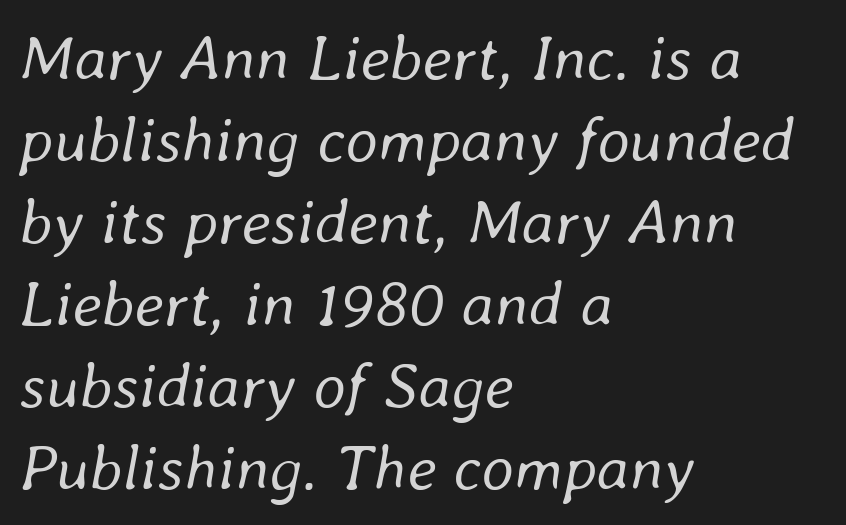
The image shows 64 px regular-weight type, italic (leaning right); set left-aligned, normal line spacing (1.28x), normal letter spacing, not underlined; low stroke contrast and a medium x-height.
